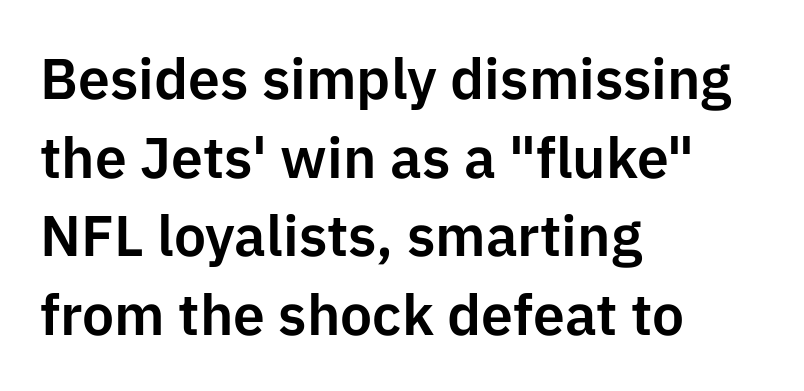
Q: Is the text italic (slanted)? A: No, it is upright.
Q: Is the typeface a serif or a sans-serif typeface? A: Sans-serif.
Q: Is the text underlined? A: No.
Q: How is the paragraph aligned? A: Left-aligned.
Q: Is the spacing between letters normal or unusually wide? A: Normal.
Q: Is the spacing between lines tight, normal or loose? A: Normal.
Q: Width (condensed, normal, or wide)? A: Normal.
Q: Stroke contrast? A: Low.
Q: x-height? A: Medium.
Q: Monospaced? A: No.
